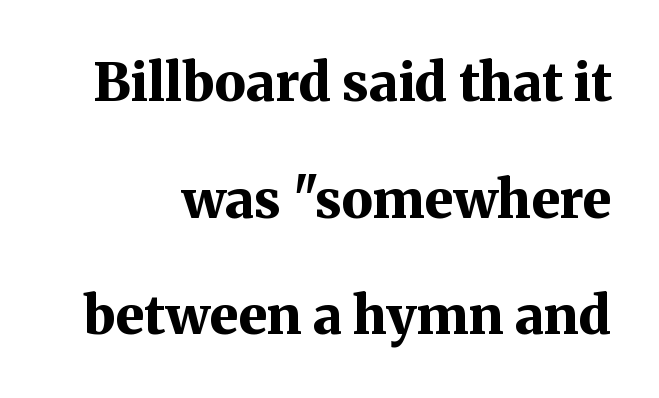
The passage shown is emphatically bold. Character widths vary here, with narrow letters taking less room than wide ones. Letters rest on an invisible, unmarked baseline. Style check: upright. The glyphs in this specimen are seriffed.
